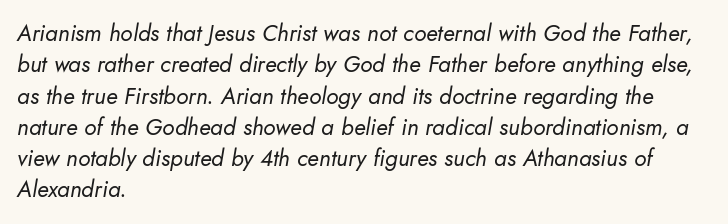
{"italic": "yes", "lean": "right", "slant_degrees": 10, "bold": "no", "underline": "no", "align": "left", "line_spacing": "normal", "line_spacing_ratio": 1.36, "letter_spacing": "normal", "letter_spacing_em": 0.0, "glyph_px": 23}
